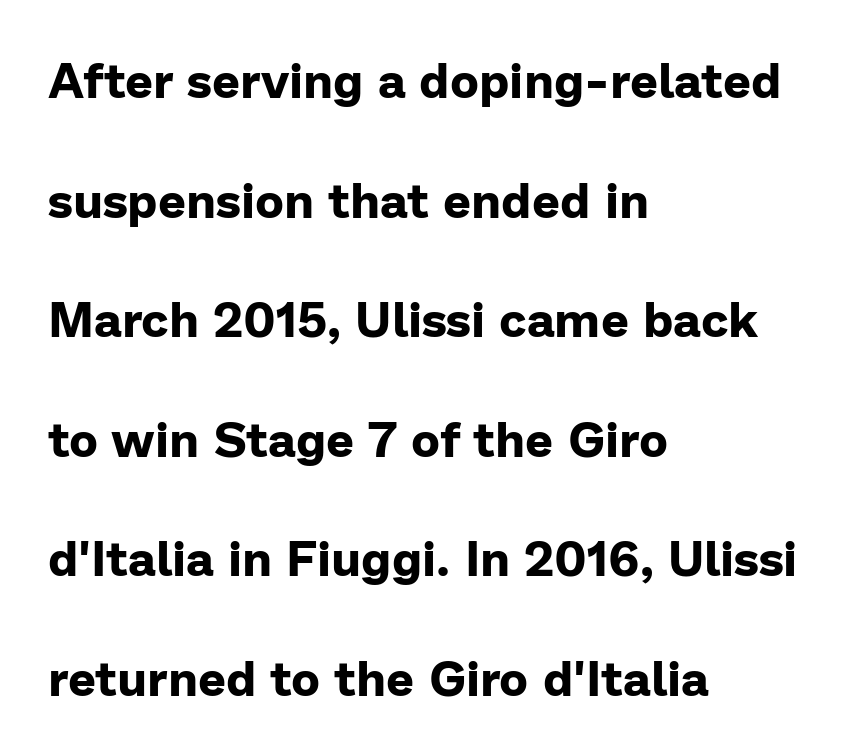
The image shows 49 px bold sans-serif type, upright; set left-aligned, loose line spacing (2.44x), normal letter spacing, not underlined; low stroke contrast and a medium x-height.
